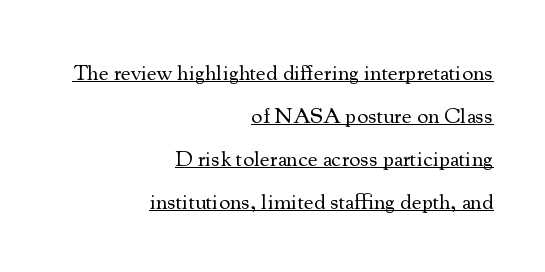
{"italic": "no", "bold": "no", "underline": "yes", "align": "right", "line_spacing": "loose", "line_spacing_ratio": 1.96, "letter_spacing": "normal", "letter_spacing_em": 0.0, "glyph_px": 22}
